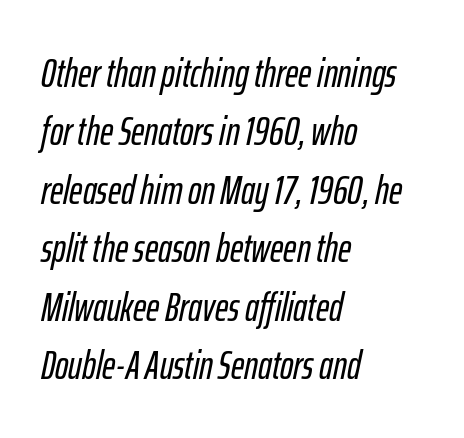
Underlining? Definitely not there. A typesetter would call this zero additional tracking. Each letter keeps its own natural width here, so spacing adapts to shape. This block has exactly the height ordinary leading produces. The lines in this sample share a left origin and differ only in where they stop.
